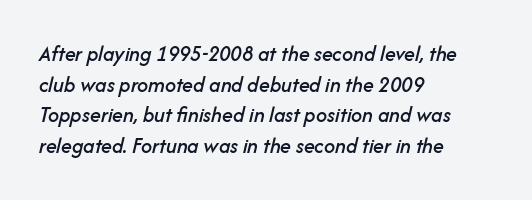
Inter-character spacing is left at the font's built-in metrics. The baseline area is clear. Quick note: italic. The lines in this sample share a left origin and differ only in where they stop. These lines sit exactly where default settings would place them.
